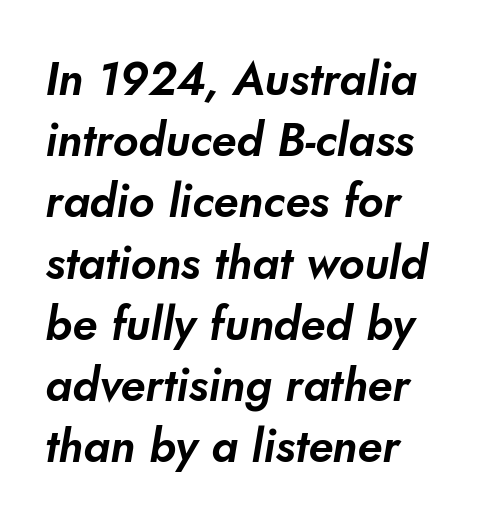
Varying glyph widths throughout — classic text-font behaviour. Line spacing here is normal. The space beneath each line is pristine and unruled. Short note: letters normally spaced. Typographically, this falls in the sans-serif category.
